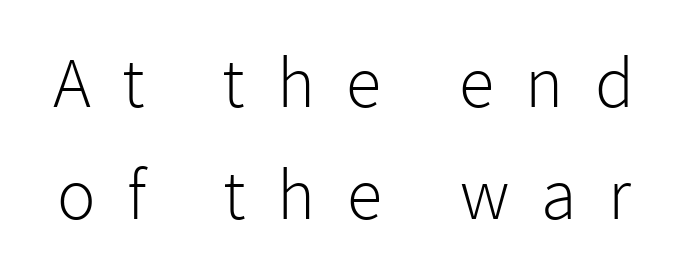
The image shows 72 px light sans-serif type, upright; set normal line spacing (1.56x), unusually wide letter spacing (+0.44 em), not underlined; a medium x-height.
